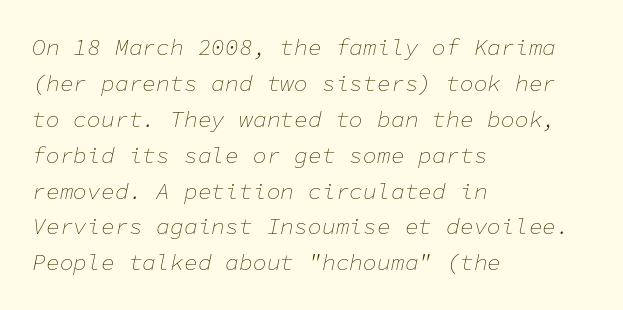
Q: Is the text bold? A: No.
Q: Is the text italic (slanted)? A: Yes, it leans right by about 11 degrees.
Q: Is the text underlined? A: No.
Q: How is the paragraph aligned? A: Left-aligned.
Q: Is the spacing between letters normal or unusually wide? A: Normal.
Q: Is the spacing between lines tight, normal or loose? A: Normal.
